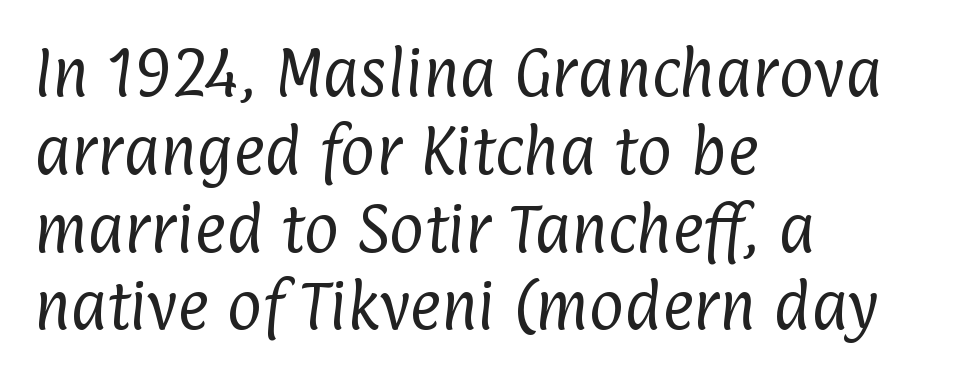
Q: Is the text bold? A: No.
Q: Is the typeface a serif or a sans-serif typeface? A: Sans-serif.
Q: Is the text underlined? A: No.
Q: How is the paragraph aligned? A: Left-aligned.
Q: Is the spacing between letters normal or unusually wide? A: Normal.
Q: Is the spacing between lines tight, normal or loose? A: Normal.
Q: Width (condensed, normal, or wide)? A: Condensed.
Q: Stroke contrast? A: Low.
Q: x-height? A: Medium.
Q: Monospaced? A: No.
